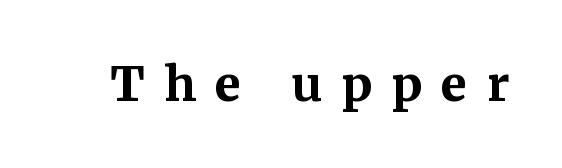
Look at the stroke-to-counter ratio: heavy, a bold. You could not count columns in this text — the font is proportionally spaced. Underline: absent. A serif font was chosen for this passage.
